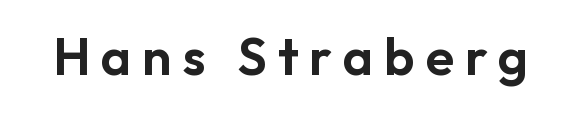
The image shows 52 px sans-serif type, upright; set unusually wide letter spacing (+0.21 em), not underlined; low stroke contrast and a medium x-height.
